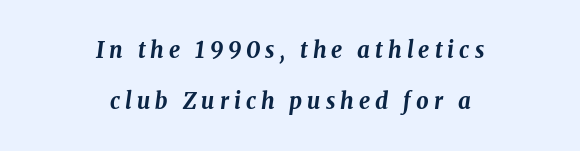
Typesetter's note: full bold, strokes at maximum text heaviness. Compared with typical body copy, the letter spacing here is much looser. Clear beneath every line of the passage. A typesetter would mark this as italic.
